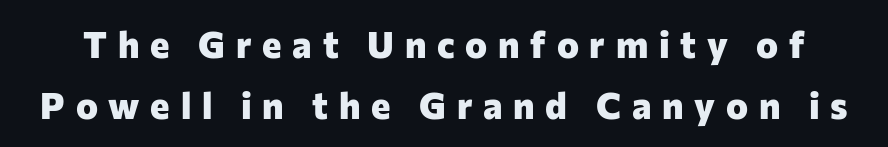
{"serif": "no", "italic": "no", "bold": "yes", "weight": "heavy", "width": "normal", "stroke_contrast": "low", "x_height": "medium", "monospaced": "no", "underline": "no", "line_spacing": "normal", "line_spacing_ratio": 1.64, "letter_spacing": "wide", "letter_spacing_em": 0.29, "glyph_px": 37}
